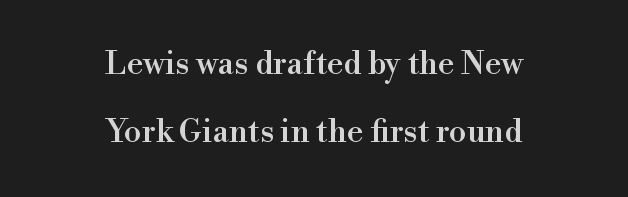
The image shows 32 px serif type, upright; set centered, loose line spacing (2.12x), normal letter spacing, not underlined; high stroke contrast and a small x-height.
